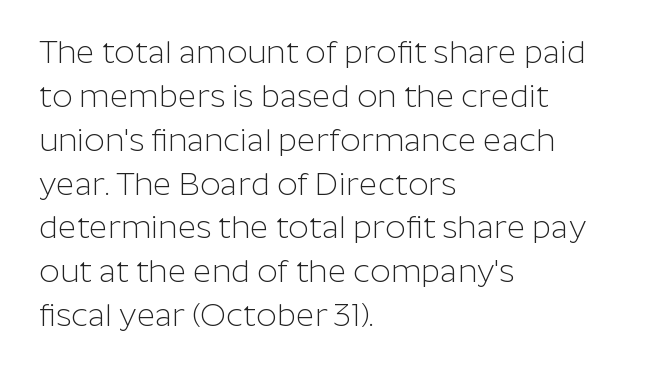
Think of a printed novel: that variable character pitch is what you see here. Characters follow at the spacing the type designer built in. The lettering holds an erect, upright posture throughout. The text was rendered using a sans face with plain stroke endings. The foot of each line stays bare and open. Nothing heavy about these letters — not bold at all.
